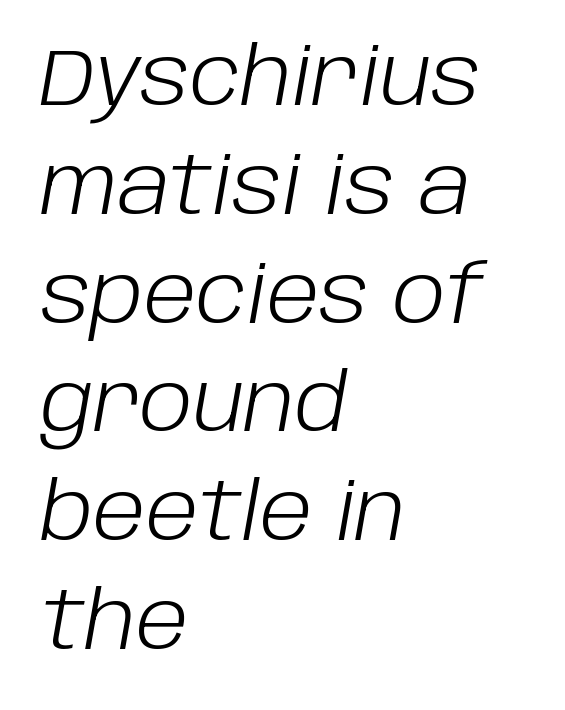
The image shows 80 px light type, italic (leaning right); set left-aligned, normal line spacing (1.36x), normal letter spacing, not underlined; low stroke contrast and a large x-height.
